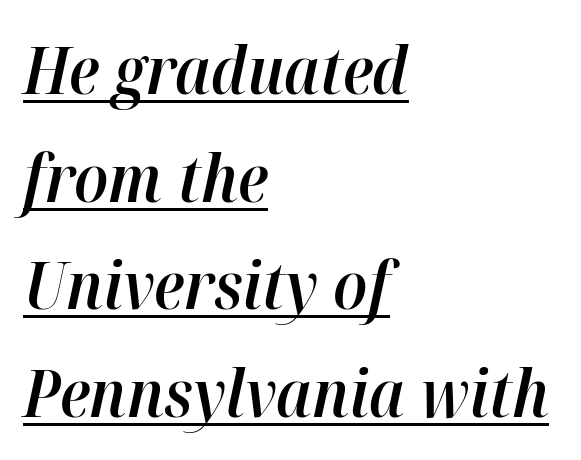
Caption: multi-line text, flush left, ragged right. Normally led — the rows are evenly, conventionally spaced. Compared with typical body copy, the letter spacing here is the same. The face used here is a semibold: visibly heavier than regular, lighter than bold. The face used here has a pronounced slope to its letters.
